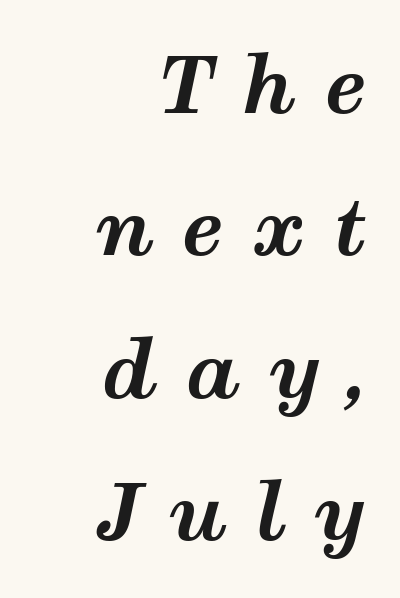
Q: Is the text bold? A: Yes.
Q: Is the text italic (slanted)? A: Yes, it leans right by about 12 degrees.
Q: Is the text underlined? A: No.
Q: How is the paragraph aligned? A: Right-aligned.
Q: Is the spacing between letters normal or unusually wide? A: Unusually wide.
Q: Width (condensed, normal, or wide)? A: Wide.
Q: Stroke contrast? A: Medium.
Q: x-height? A: Medium.
Q: Monospaced? A: No.
